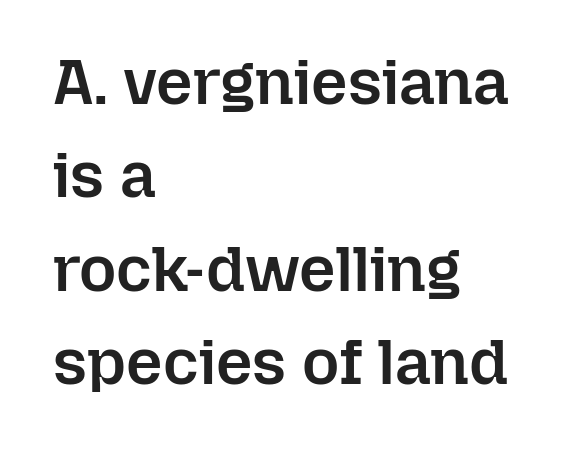
The image shows 64 px semibold type, upright; set left-aligned, normal line spacing (1.46x), normal letter spacing, not underlined; low stroke contrast and a medium x-height.
